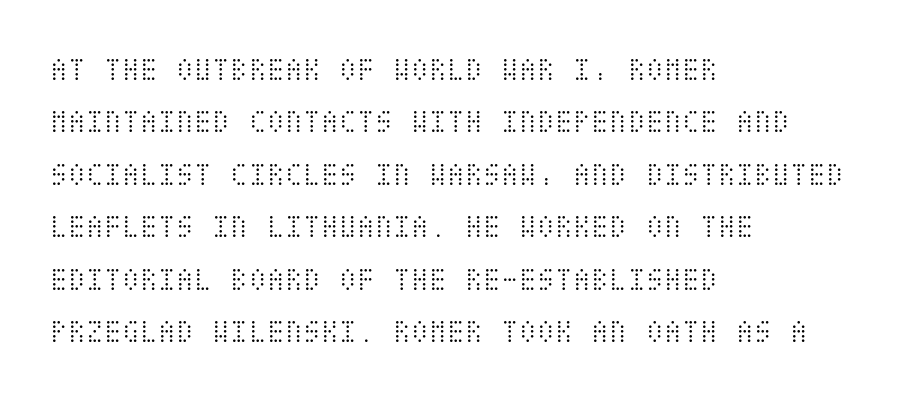
Honestly, the letter spacing is just normal — you wouldn't notice it. Typeset ragged right — the left edge is the straight one. The typeface has the unassuming heft of standard copy or less. Lines of text with bare space underneath. A roman cut, with each character standing at attention.
